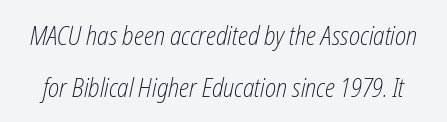
No word sits above an underline. The strokes are not fattened; the text isn't bold. Spacing between characters is what you'd get straight out of the box. Successive baselines arrive slowly, with a big drop between each.
